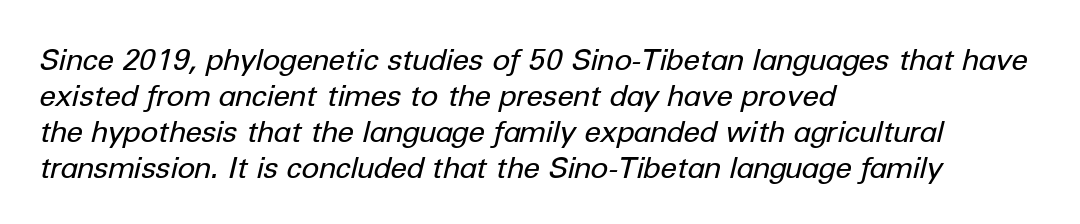
{"italic": "yes", "lean": "right", "slant_degrees": 12, "bold": "no", "weight": "regular", "width": "normal", "stroke_contrast": "low", "x_height": "medium", "monospaced": "no", "underline": "no", "align": "left", "line_spacing_ratio": 1.2, "letter_spacing": "normal", "letter_spacing_em": 0.0, "glyph_px": 30}
